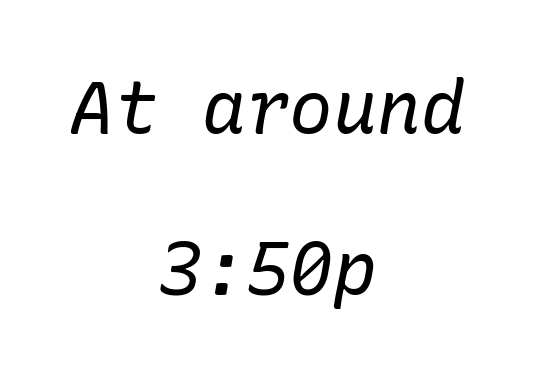
Q: Is the text bold? A: No.
Q: Is the text italic (slanted)? A: Yes, it leans right by about 10 degrees.
Q: Is the typeface a serif or a sans-serif typeface? A: Sans-serif.
Q: Is the text underlined? A: No.
Q: How is the paragraph aligned? A: Centered.
Q: Is the spacing between letters normal or unusually wide? A: Normal.
Q: Is the spacing between lines tight, normal or loose? A: Loose.
Q: Width (condensed, normal, or wide)? A: Normal.
Q: Stroke contrast? A: Low.
Q: x-height? A: Medium.
